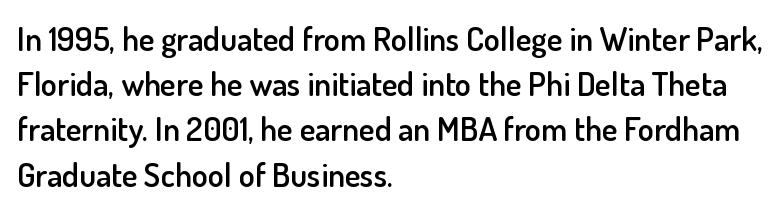
Does the copy run flush right? No — it runs flush left. Glyph-to-glyph distance matches everyday printed text. Clear beneath every line of the passage. Honestly, the row spacing looks completely unremarkable.
